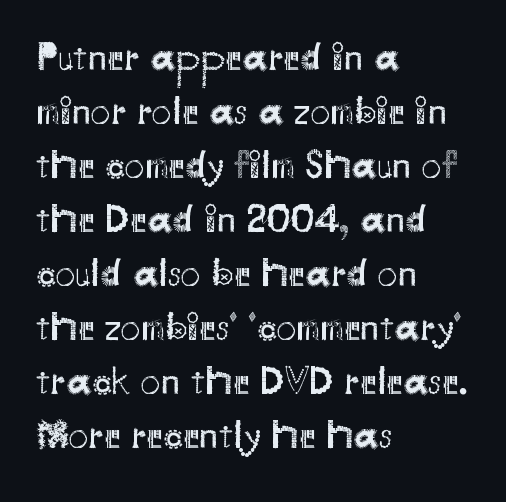
The typography opts for an upright posture over an oblique one. Whoever set this chose a conventional vertical rhythm. The text block is weighted toward the left margin, trailing off unevenly rightward. Stroke thickness stays within the range of a standard reading face or lighter. Think of a printed novel: that variable character pitch is what you see here.
